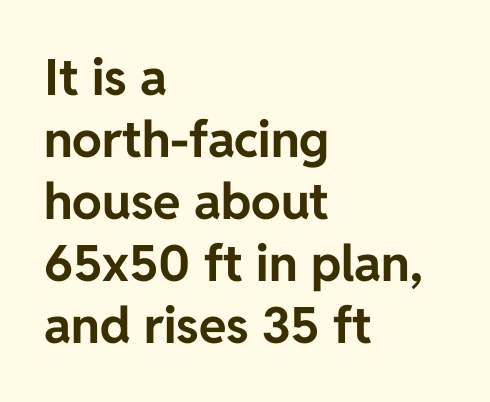
{"serif": "no", "italic": "no", "bold": "yes", "weight": "bold", "width": "normal", "stroke_contrast": "low", "x_height": "medium", "monospaced": "no", "underline": "no", "align": "left", "line_spacing_ratio": 1.24, "letter_spacing": "normal", "letter_spacing_em": 0.0, "glyph_px": 50}
